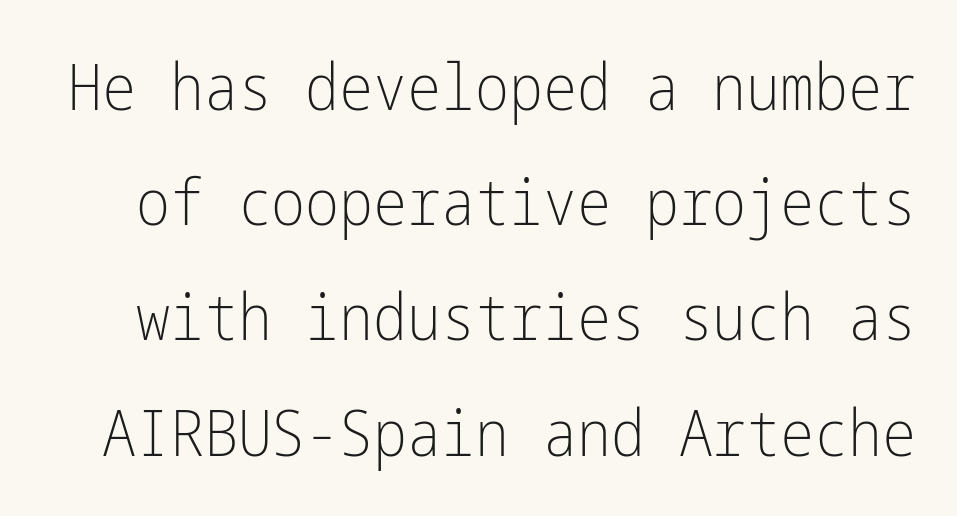
{"serif": "no", "italic": "no", "bold": "no", "weight": "light", "width": "condensed", "stroke_contrast": "low", "x_height": "medium", "underline": "no", "line_spacing_ratio": 1.8, "letter_spacing": "normal", "letter_spacing_em": 0.0, "glyph_px": 64}
